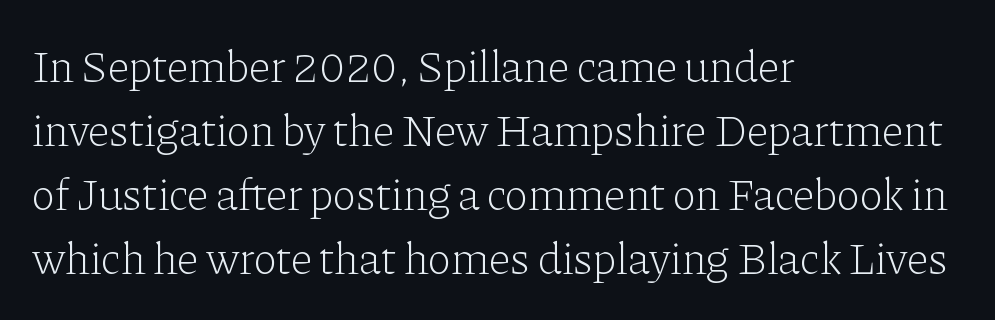
The image shows 45 px light serif type, upright; set left-aligned, normal line spacing (1.42x), normal letter spacing, not underlined; low stroke contrast and a medium x-height.
